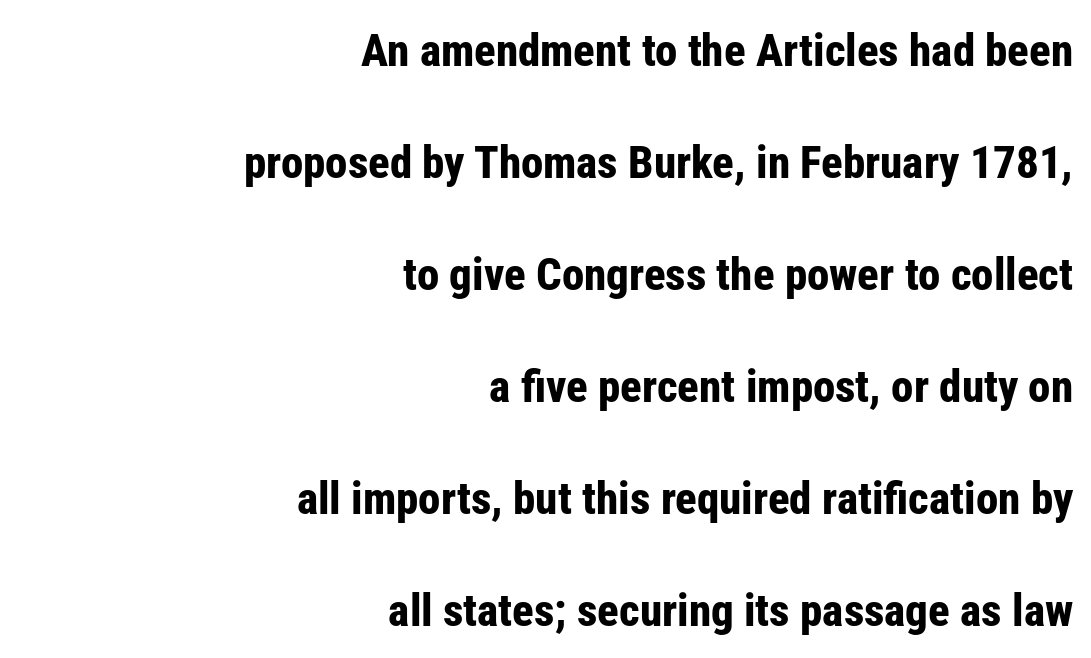
Q: Is the text bold? A: Yes.
Q: Is the text italic (slanted)? A: No, it is upright.
Q: Is the typeface a serif or a sans-serif typeface? A: Sans-serif.
Q: Is the text underlined? A: No.
Q: How is the paragraph aligned? A: Right-aligned.
Q: Is the spacing between letters normal or unusually wide? A: Normal.
Q: Is the spacing between lines tight, normal or loose? A: Loose.
Q: Width (condensed, normal, or wide)? A: Condensed.
Q: Stroke contrast? A: Low.
Q: x-height? A: Medium.
Q: Monospaced? A: No.
